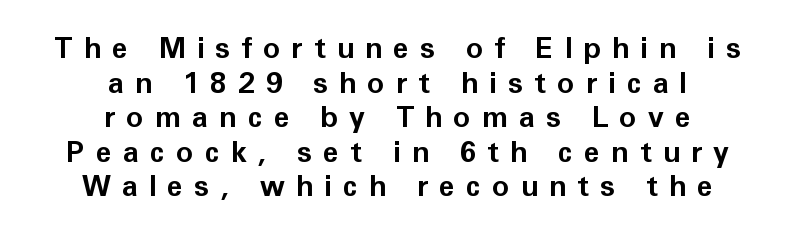
Looks like regular typesetting: each glyph gets only the width it needs. Every character sits straight up, as roman type does. How heavy is the stroke? Heavy — this is a bold. Quick note: underline off.
